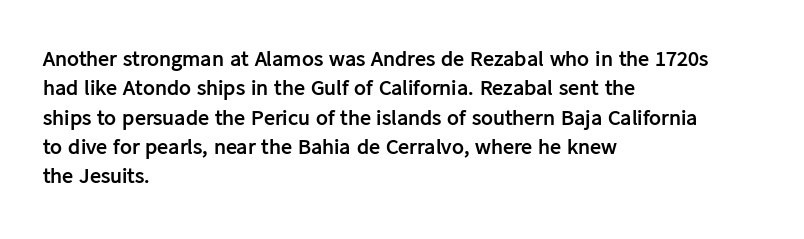
Every character sits straight up, as roman type does. Visually the block forms a straight wall on the left and a jagged coastline on the right. I'd describe the lettering as bold — thick and assertive. Unmarked baselines from the first word to the last.
